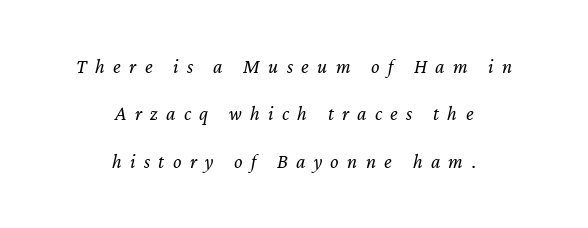
Q: Is the text bold? A: No.
Q: Is the text italic (slanted)? A: Yes, it leans right by about 12 degrees.
Q: Is the text underlined? A: No.
Q: How is the paragraph aligned? A: Centered.
Q: Is the spacing between letters normal or unusually wide? A: Unusually wide.
Q: Is the spacing between lines tight, normal or loose? A: Loose.
